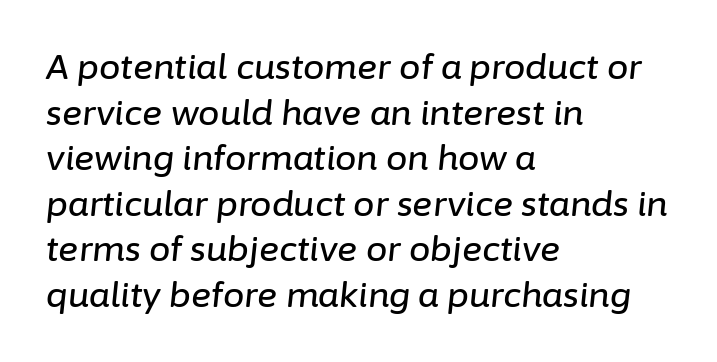
Q: Is the text italic (slanted)? A: Yes, it leans right by about 6 degrees.
Q: Is the text underlined? A: No.
Q: How is the paragraph aligned? A: Left-aligned.
Q: Is the spacing between letters normal or unusually wide? A: Normal.
Q: Is the spacing between lines tight, normal or loose? A: Normal.
Q: Width (condensed, normal, or wide)? A: Normal.
Q: Stroke contrast? A: Low.
Q: x-height? A: Medium.
Q: Monospaced? A: No.
